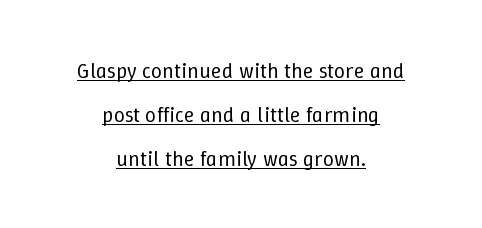
The image shows 22 px text type, upright; set centered, loose line spacing (1.99x), normal letter spacing, underlined.
